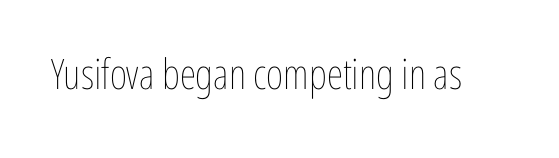
Q: Is the text bold? A: No.
Q: Is the text italic (slanted)? A: No, it is upright.
Q: Is the text underlined? A: No.
Q: Is the spacing between letters normal or unusually wide? A: Normal.
Q: Width (condensed, normal, or wide)? A: Condensed.
Q: Stroke contrast? A: Low.
Q: x-height? A: Medium.
Q: Monospaced? A: No.
